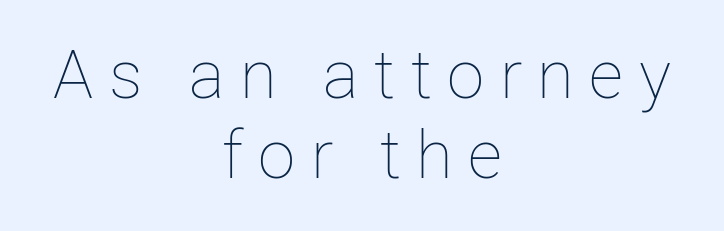
{"italic": "no", "bold": "no", "weight": "thin", "width": "normal", "stroke_contrast": "low", "x_height": "medium", "monospaced": "no", "underline": "no", "align": "center", "line_spacing_ratio": 1.2, "letter_spacing": "wide", "letter_spacing_em": 0.23, "glyph_px": 67}
